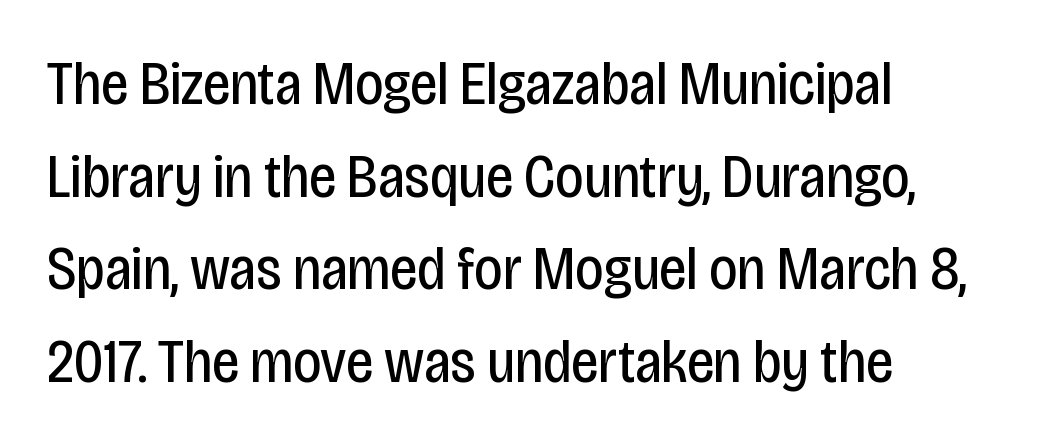
{"serif": "no", "italic": "no", "bold": "no", "weight": "regular", "width": "condensed", "stroke_contrast": "low", "x_height": "large", "monospaced": "no", "underline": "no", "align": "left", "line_spacing": "normal", "line_spacing_ratio": 1.52, "letter_spacing": "normal", "letter_spacing_em": 0.0, "glyph_px": 61}
